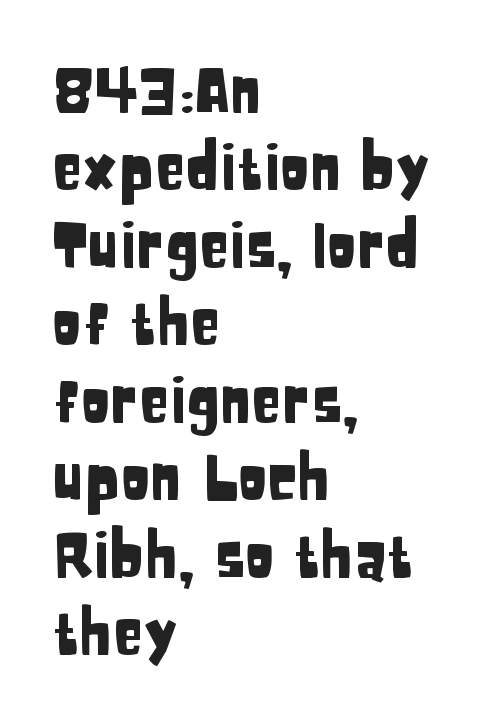
The image shows 62 px condensed sans-serif type, upright; set left-aligned, normal line spacing (1.25x), normal letter spacing, not underlined; low stroke contrast and a large x-height.
